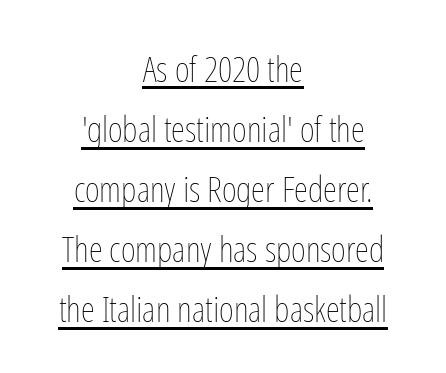
The designer left line spacing at the default. Leftover space on each line is divided equally before and after the words. Stroke thickness stays within the range of a standard reading face or lighter. This is roman type, the default non-slanted kind. Standard letterfit; no display-style spreading of the glyphs.
